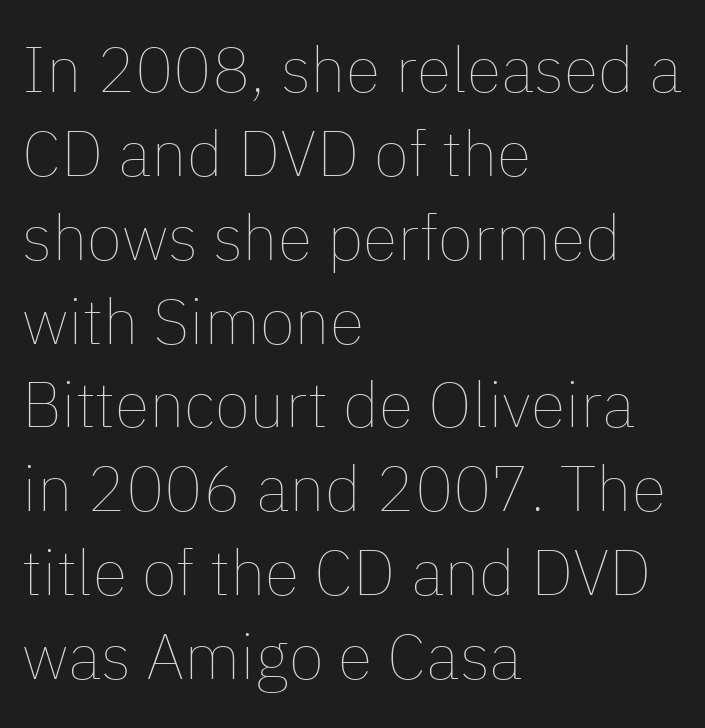
{"italic": "no", "bold": "no", "weight": "thin", "width": "normal", "stroke_contrast": "low", "x_height": "medium", "monospaced": "no", "underline": "no", "align": "left", "line_spacing": "normal", "line_spacing_ratio": 1.31, "letter_spacing": "normal", "letter_spacing_em": 0.0, "glyph_px": 64}
